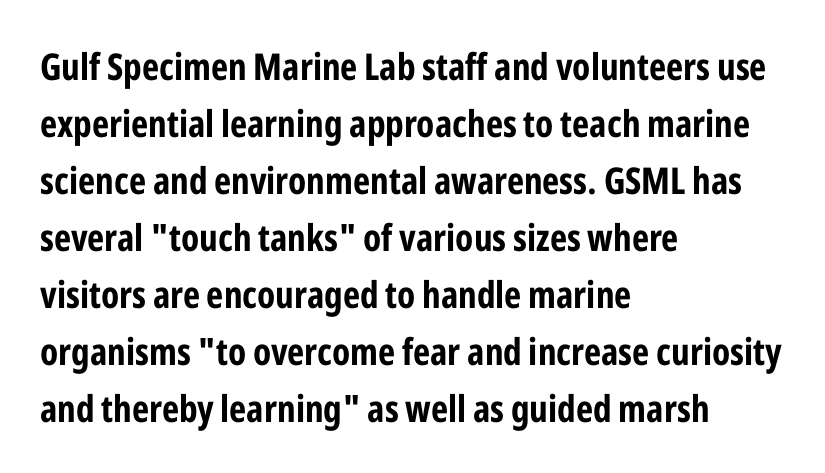
The image shows 37 px bold, condensed sans-serif type, upright; set left-aligned, normal line spacing (1.54x), normal letter spacing, not underlined; low stroke contrast and a medium x-height.
